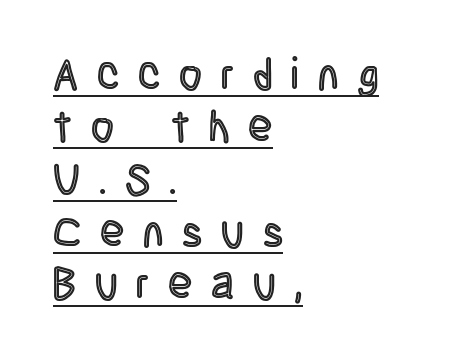
The image shows 44 px condensed type, upright; set left-aligned, line spacing 1.19x, unusually wide letter spacing (+0.43 em), underlined; a large x-height.
